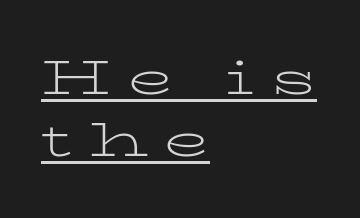
{"serif": "yes", "italic": "no", "bold": "no", "weight": "light", "width": "wide", "stroke_contrast": "low", "x_height": "medium", "monospaced": "no", "underline": "yes", "align": "left", "line_spacing": "normal", "line_spacing_ratio": 1.32, "letter_spacing": "wide", "letter_spacing_em": 0.34, "glyph_px": 47}
